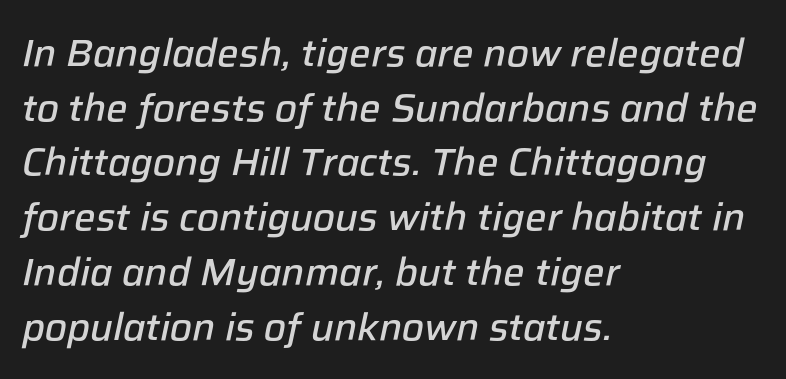
Q: Is the text bold? A: Semi-bold.
Q: Is the text italic (slanted)? A: Yes, it leans right by about 12 degrees.
Q: Is the text underlined? A: No.
Q: How is the paragraph aligned? A: Left-aligned.
Q: Is the spacing between letters normal or unusually wide? A: Normal.
Q: Is the spacing between lines tight, normal or loose? A: Normal.
Q: Width (condensed, normal, or wide)? A: Normal.
Q: Stroke contrast? A: Low.
Q: x-height? A: Medium.
Q: Monospaced? A: No.
